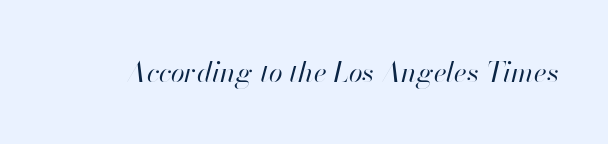
Q: Is the text bold? A: No.
Q: Is the text italic (slanted)? A: Yes, it leans right by about 13 degrees.
Q: Is the text underlined? A: No.
Q: Is the spacing between letters normal or unusually wide? A: Normal.
Q: Width (condensed, normal, or wide)? A: Normal.
Q: Stroke contrast? A: High.
Q: x-height? A: Small.
Q: Monospaced? A: No.
